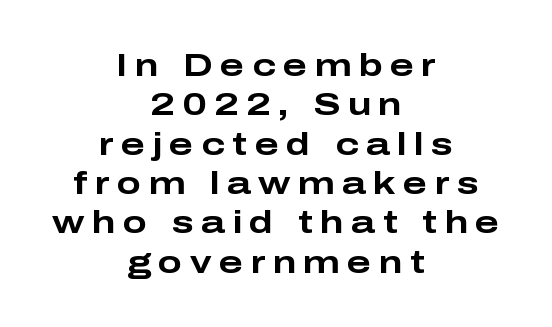
Q: Is the text bold? A: Yes.
Q: Is the text italic (slanted)? A: No, it is upright.
Q: Is the typeface a serif or a sans-serif typeface? A: Sans-serif.
Q: Is the text underlined? A: No.
Q: How is the paragraph aligned? A: Centered.
Q: Is the spacing between letters normal or unusually wide? A: Unusually wide.
Q: Width (condensed, normal, or wide)? A: Wide.
Q: Stroke contrast? A: Low.
Q: x-height? A: Medium.
Q: Monospaced? A: No.
